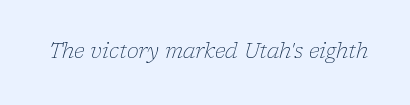
{"italic": "yes", "lean": "right", "slant_degrees": 17, "bold": "no", "underline": "no", "letter_spacing": "normal", "letter_spacing_em": 0.0, "glyph_px": 20}
